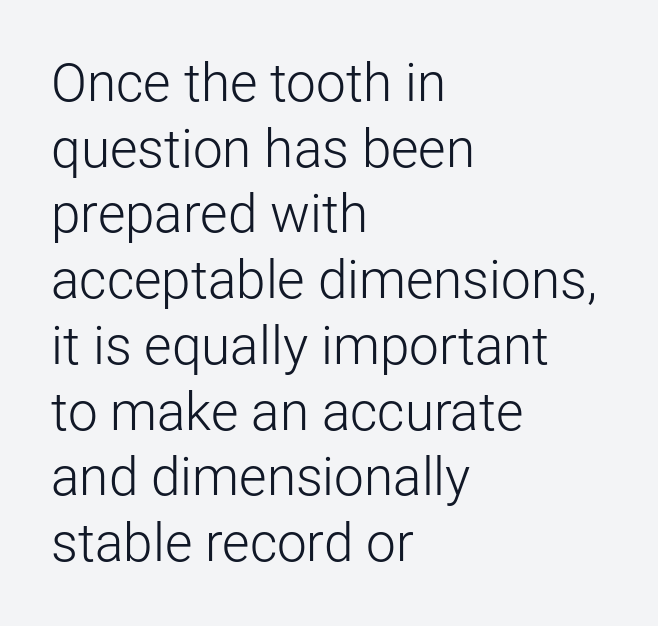
The image shows 53 px light sans-serif type, upright; set left-aligned, line spacing 1.24x, normal letter spacing, not underlined; low stroke contrast and a medium x-height.
